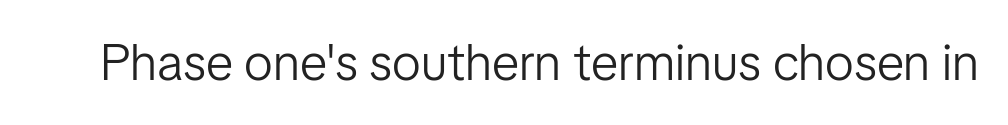
{"serif": "no", "italic": "no", "bold": "no", "weight": "light", "width": "normal", "stroke_contrast": "low", "x_height": "medium", "monospaced": "no", "underline": "no", "letter_spacing": "normal", "letter_spacing_em": 0.0, "glyph_px": 51}
